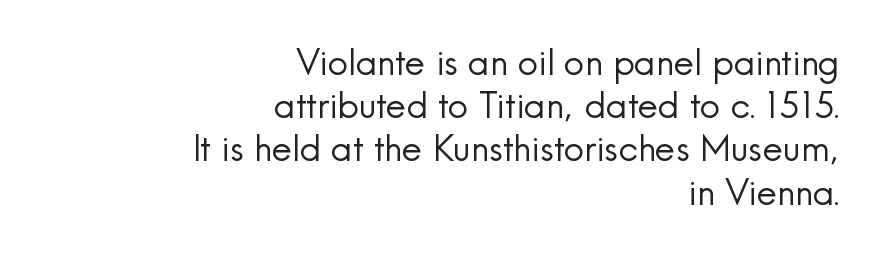
Bare-footed words on every line. Ordinary non-slanted type is in use. The type family on display is of the sans-serif kind. The font is comparable to plain body text, perhaps lighter. Varying glyph widths throughout — classic text-font behaviour. Horizontally, the lines are justified to the trailing edge only.
